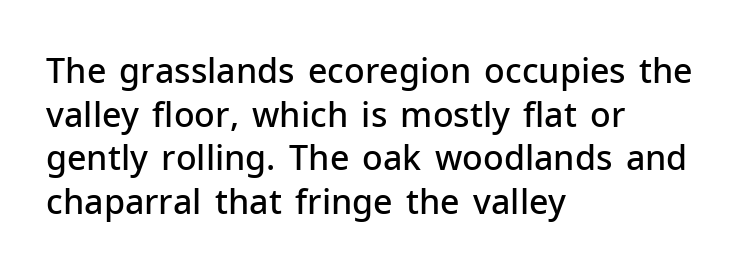
Q: Is the text bold? A: Semi-bold.
Q: Is the text italic (slanted)? A: No, it is upright.
Q: Is the typeface a serif or a sans-serif typeface? A: Sans-serif.
Q: Is the text underlined? A: No.
Q: How is the paragraph aligned? A: Left-aligned.
Q: Is the spacing between letters normal or unusually wide? A: Normal.
Q: Is the spacing between lines tight, normal or loose? A: Normal.
Q: Width (condensed, normal, or wide)? A: Normal.
Q: Stroke contrast? A: Low.
Q: x-height? A: Medium.
Q: Monospaced? A: No.
